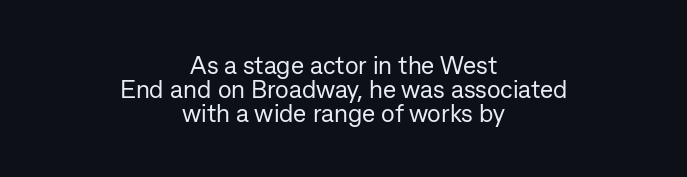
{"italic": "no", "bold": "no", "underline": "no", "align": "center", "line_spacing": "tight", "line_spacing_ratio": 0.97, "letter_spacing": "normal", "letter_spacing_em": 0.0, "glyph_px": 25}
